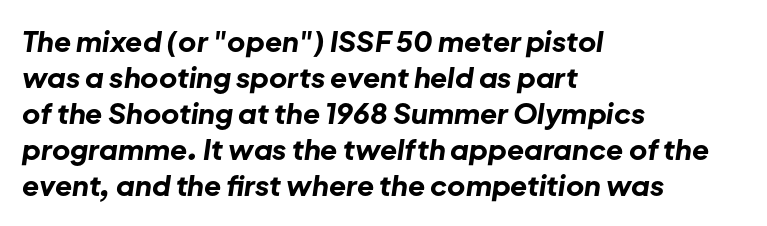
Q: Is the text bold? A: Yes.
Q: Is the text italic (slanted)? A: Yes, it leans right by about 8 degrees.
Q: Is the text underlined? A: No.
Q: How is the paragraph aligned? A: Left-aligned.
Q: Is the spacing between letters normal or unusually wide? A: Normal.
Q: Is the spacing between lines tight, normal or loose? A: Normal.
Q: Width (condensed, normal, or wide)? A: Normal.
Q: Stroke contrast? A: Low.
Q: x-height? A: Medium.
Q: Monospaced? A: No.
